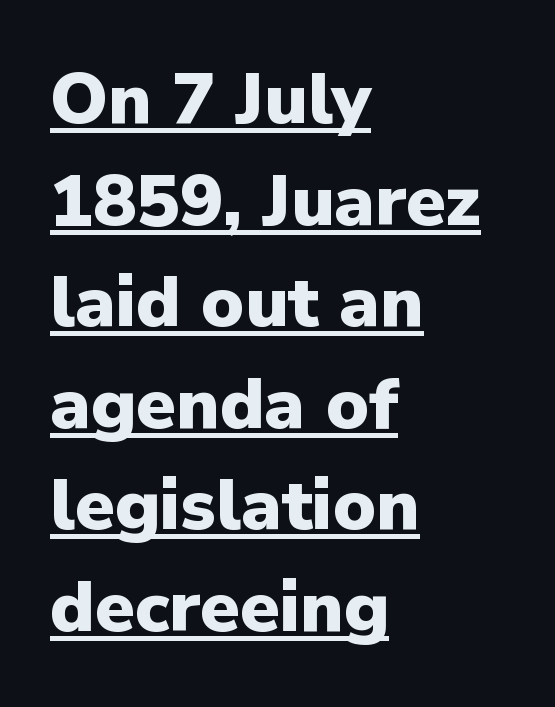
The image shows 72 px heavy sans-serif type, upright; set left-aligned, normal line spacing (1.41x), normal letter spacing, underlined; low stroke contrast and a medium x-height.
